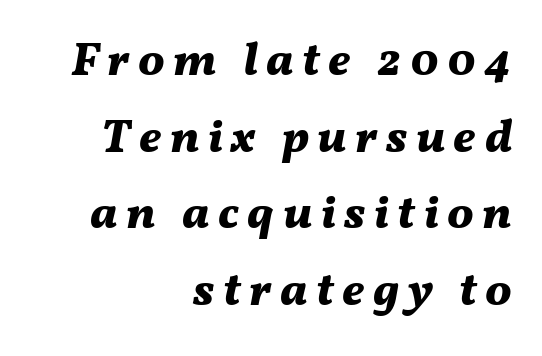
{"italic": "yes", "lean": "right", "slant_degrees": 11, "bold": "yes", "weight": "bold", "width": "normal", "stroke_contrast": "medium", "x_height": "medium", "monospaced": "no", "underline": "no", "align": "right", "line_spacing": "normal", "line_spacing_ratio": 1.63, "glyph_px": 47}
